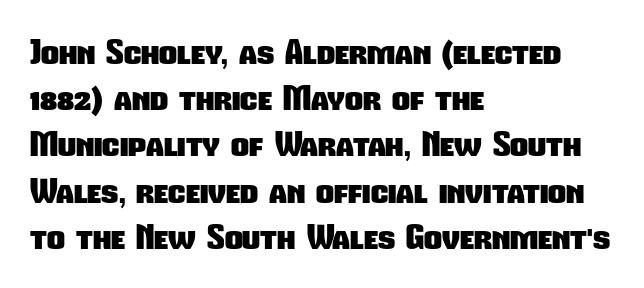
Rows of type keep a routine distance in the vertical direction. Pretty heavy lettering here — definitely bold. The font family rendered here belongs to the sans-serif group. Layout note: lines flush left. The face used here is proportionally spaced, like ordinary book or web type. Lines of text with bare space underneath.
